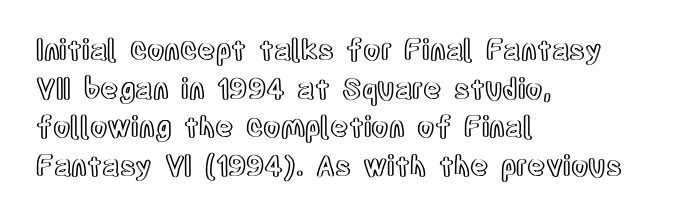
The image shows 28 px condensed type, upright; set left-aligned, normal line spacing (1.38x), normal letter spacing, not underlined; a large x-height.
